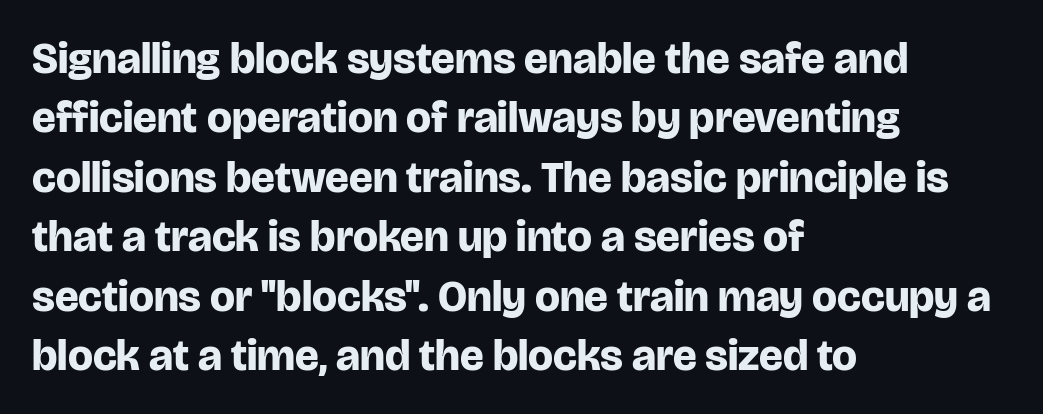
Style check: upright. Horizontal bands of white between lines are of average thickness. Character widths vary here, with narrow letters taking less room than wide ones. Unlike a traditional serif, this face leaves its strokes unadorned.
